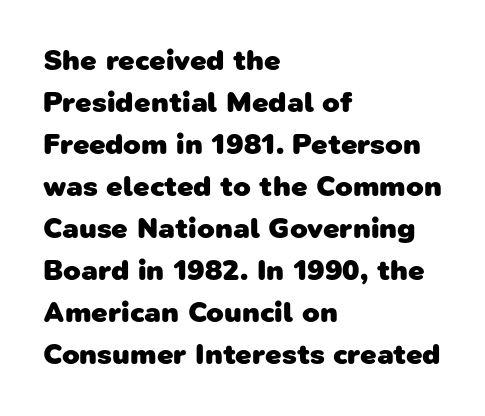
The image shows 29 px heavy sans-serif type; set left-aligned, normal line spacing (1.45x), normal letter spacing, not underlined; low stroke contrast and a medium x-height.
